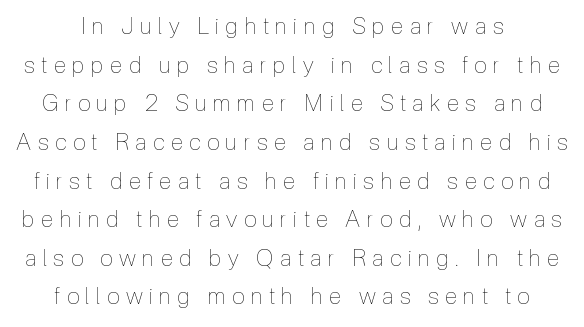
A clean baseline with only descenders dipping below it. The font's upright variant was chosen for this text. The cut favours lightness, reaching ordinary text weight at its darkest. Short note: letters widely spaced. The rendering uses a moderate line-height, typical for paragraphs.
